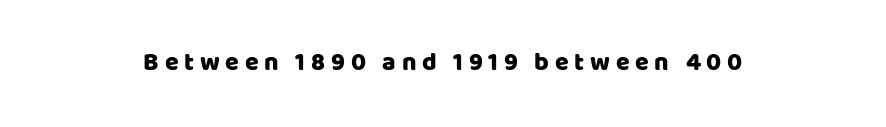
The image shows 25 px text type, upright; set centered, unusually wide letter spacing (+0.23 em), not underlined.
